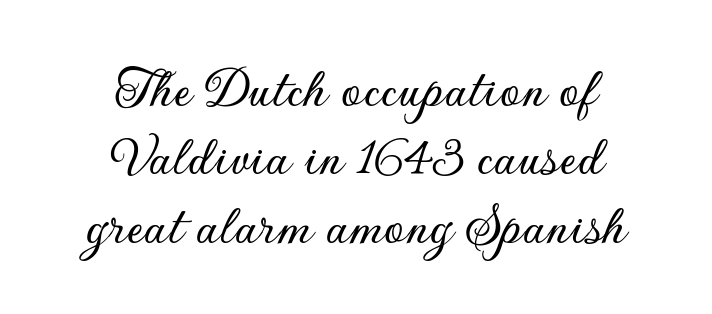
Q: Is the text italic (slanted)? A: Yes.
Q: Is the typeface a serif or a sans-serif typeface? A: Sans-serif.
Q: Is the text underlined? A: No.
Q: How is the paragraph aligned? A: Centered.
Q: Is the spacing between letters normal or unusually wide? A: Normal.
Q: Width (condensed, normal, or wide)? A: Normal.
Q: Stroke contrast? A: Low.
Q: x-height? A: Small.
Q: Monospaced? A: No.
